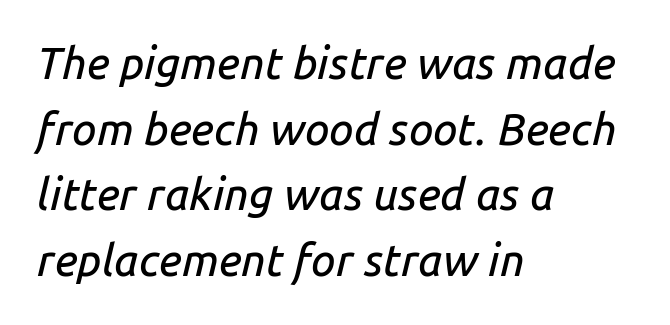
Rule under the text: the space is simply empty. This rendering uses left alignment, leaving the right contour irregular. Character widths vary here, with narrow letters taking less room than wide ones. The face used here has a pronounced slope to its letters. The lines sit at an ordinary, default distance from one another.
